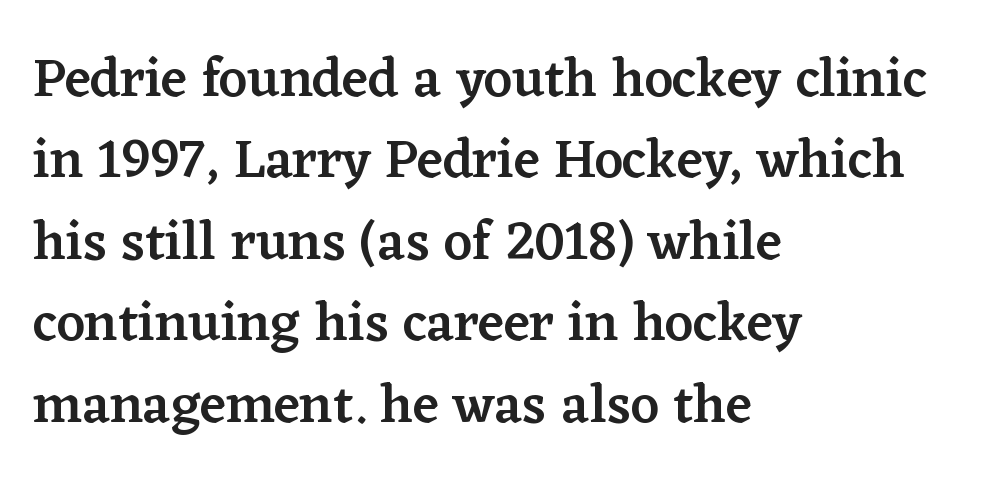
{"serif": "yes", "italic": "no", "bold": "semi", "weight": "semibold", "width": "normal", "stroke_contrast": "low", "x_height": "medium", "monospaced": "no", "underline": "no", "align": "left", "line_spacing": "normal", "line_spacing_ratio": 1.48, "letter_spacing": "normal", "letter_spacing_em": 0.0, "glyph_px": 55}
